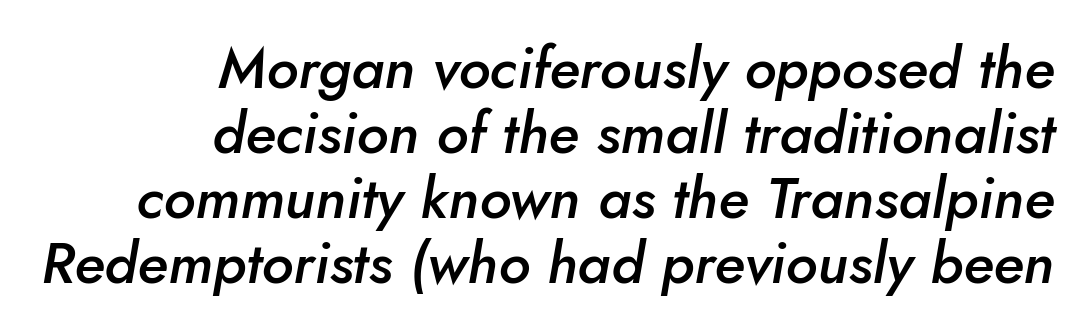
The image shows 58 px semibold type, italic (leaning right); set right-aligned, tight line spacing (1.12x), normal letter spacing, not underlined; low stroke contrast and a small x-height.
